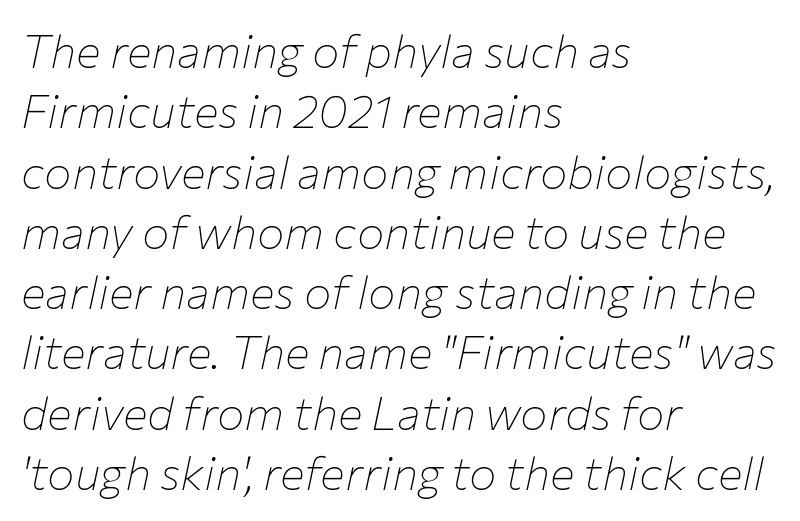
{"italic": "yes", "lean": "right", "slant_degrees": 12, "bold": "no", "weight": "thin", "width": "normal", "stroke_contrast": "low", "x_height": "medium", "monospaced": "no", "underline": "no", "align": "left", "line_spacing": "normal", "line_spacing_ratio": 1.31, "letter_spacing": "normal", "letter_spacing_em": 0.0, "glyph_px": 46}
